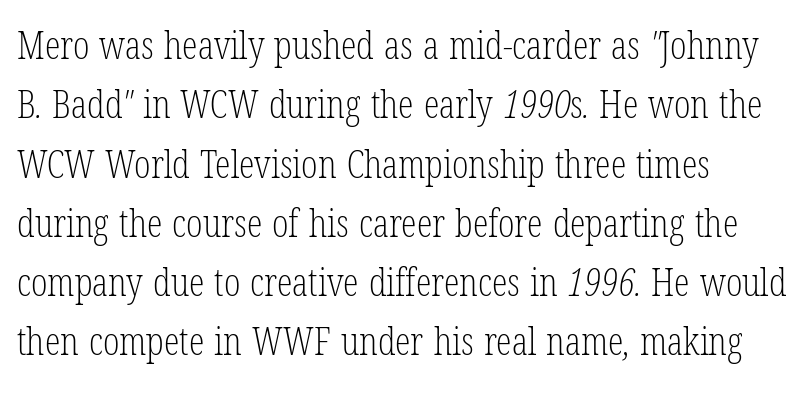
The gap between lines stays unmarked. The passage shown is typed in a proportional face where columns would drift. Casual observation: everything's shoved over to the left. Look at the bottom of the vertical strokes: they flare into serifs here. The strokes are not fattened; the text isn't bold. Compared with typical paragraphs, the rows here are spaced about the same.
